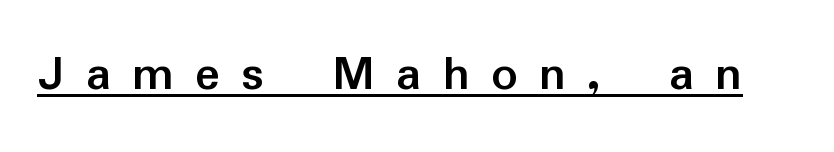
The rendered words wear a rule along their underside. Think of a printed novel: that variable character pitch is what you see here. Heavy, bold letterforms. In terms of letterform style, serifs are entirely absent.
